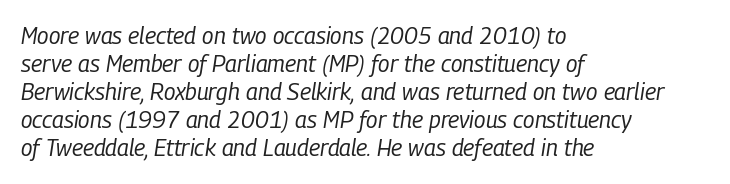
The image shows 23 px text type, italic (leaning right); set left-aligned, line spacing 1.22x, normal letter spacing, not underlined.
